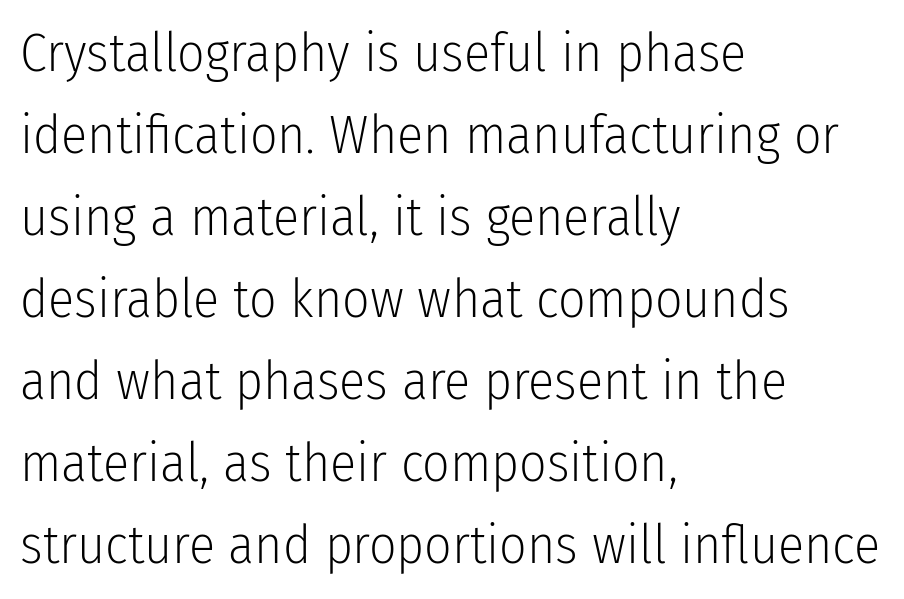
{"serif": "no", "italic": "no", "bold": "no", "weight": "light", "width": "condensed", "stroke_contrast": "low", "x_height": "medium", "monospaced": "no", "underline": "no", "align": "left", "line_spacing": "normal", "line_spacing_ratio": 1.52, "letter_spacing": "normal", "letter_spacing_em": 0.0, "glyph_px": 54}
